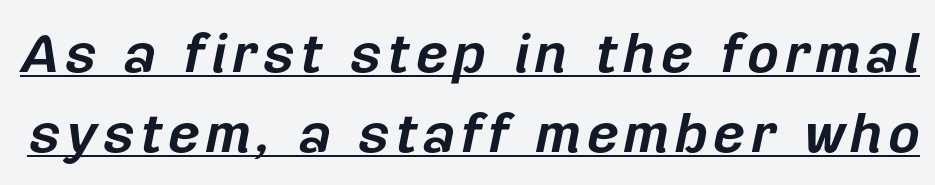
The sample's only ornament is a line tracing under the words. Plenty of ink on the page — the face is bold. The space between consecutive lines is moderate. The specimen reads as italic at a glance. This sample has the flowing, uneven cadence of proportional lettering.
